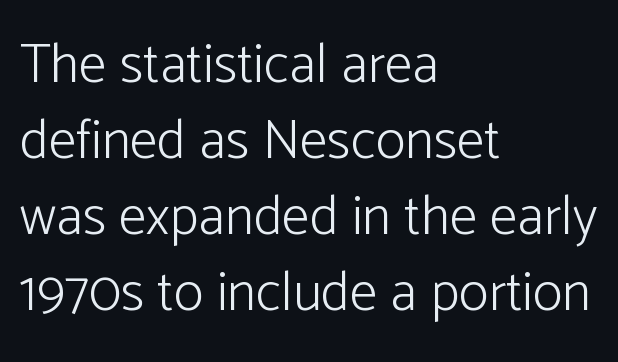
Q: Is the text bold? A: No.
Q: Is the text italic (slanted)? A: No, it is upright.
Q: Is the typeface a serif or a sans-serif typeface? A: Sans-serif.
Q: Is the text underlined? A: No.
Q: How is the paragraph aligned? A: Left-aligned.
Q: Is the spacing between letters normal or unusually wide? A: Normal.
Q: Is the spacing between lines tight, normal or loose? A: Normal.
Q: Width (condensed, normal, or wide)? A: Normal.
Q: Stroke contrast? A: Low.
Q: x-height? A: Medium.
Q: Monospaced? A: No.
